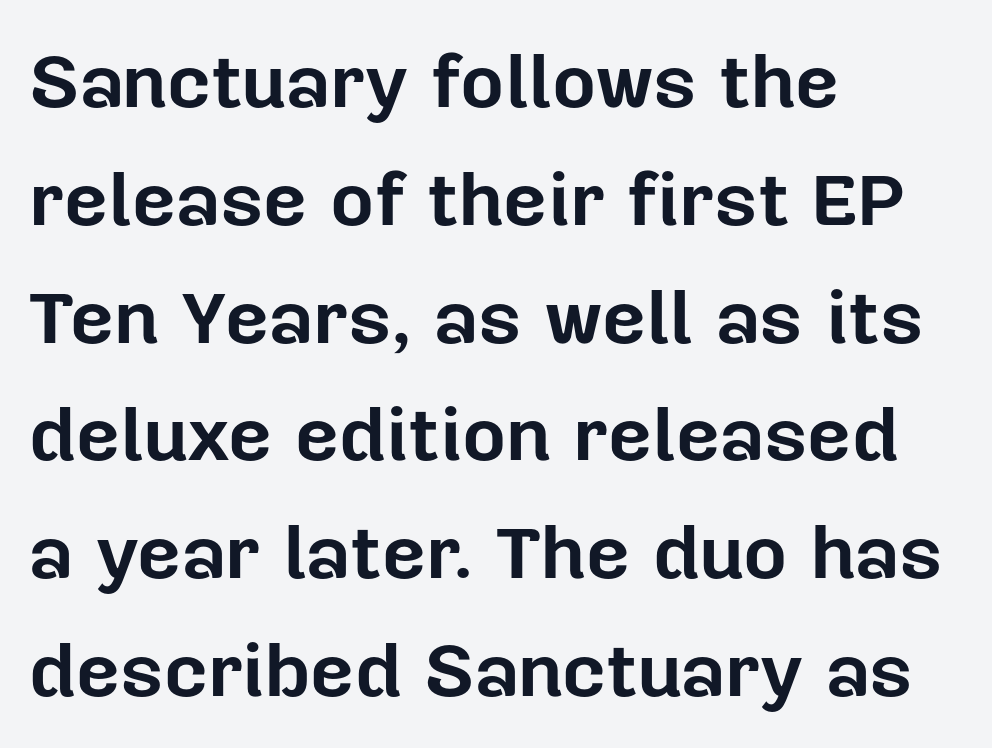
Tracking here is standard; glyphs follow each other at the usual distance. Ordinary non-slanted type is in use. Is this a fixed-width face? No — the glyphs have proportional, varying widths. Check under the words: just untouched page. Typeset ragged right — the left edge is the straight one. Students, this is bold: see how much ink each stroke carries.
